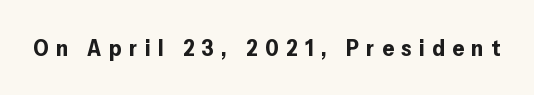
Q: Is the text bold? A: Yes.
Q: Is the text italic (slanted)? A: No, it is upright.
Q: Is the text underlined? A: No.
Q: Is the spacing between letters normal or unusually wide? A: Unusually wide.
